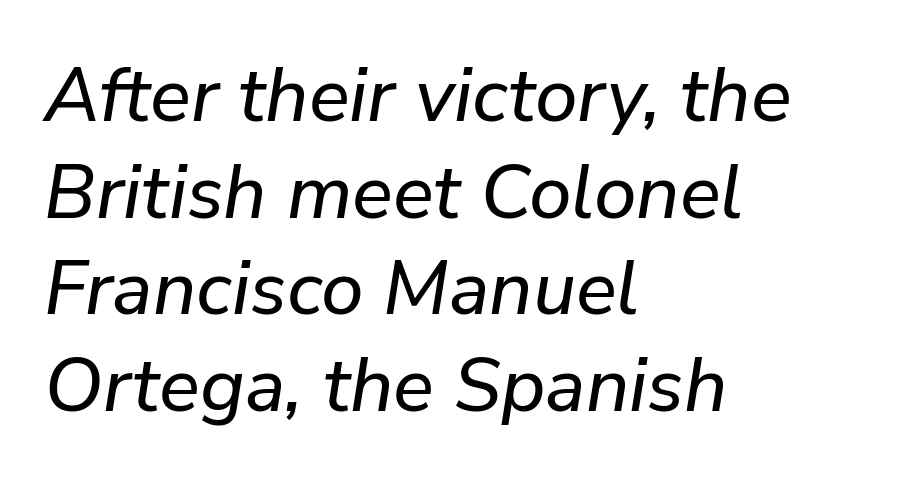
Q: Is the text italic (slanted)? A: Yes, it leans right by about 9 degrees.
Q: Is the text underlined? A: No.
Q: How is the paragraph aligned? A: Left-aligned.
Q: Is the spacing between letters normal or unusually wide? A: Normal.
Q: Is the spacing between lines tight, normal or loose? A: Normal.
Q: Width (condensed, normal, or wide)? A: Normal.
Q: Stroke contrast? A: Low.
Q: x-height? A: Medium.
Q: Monospaced? A: No.
